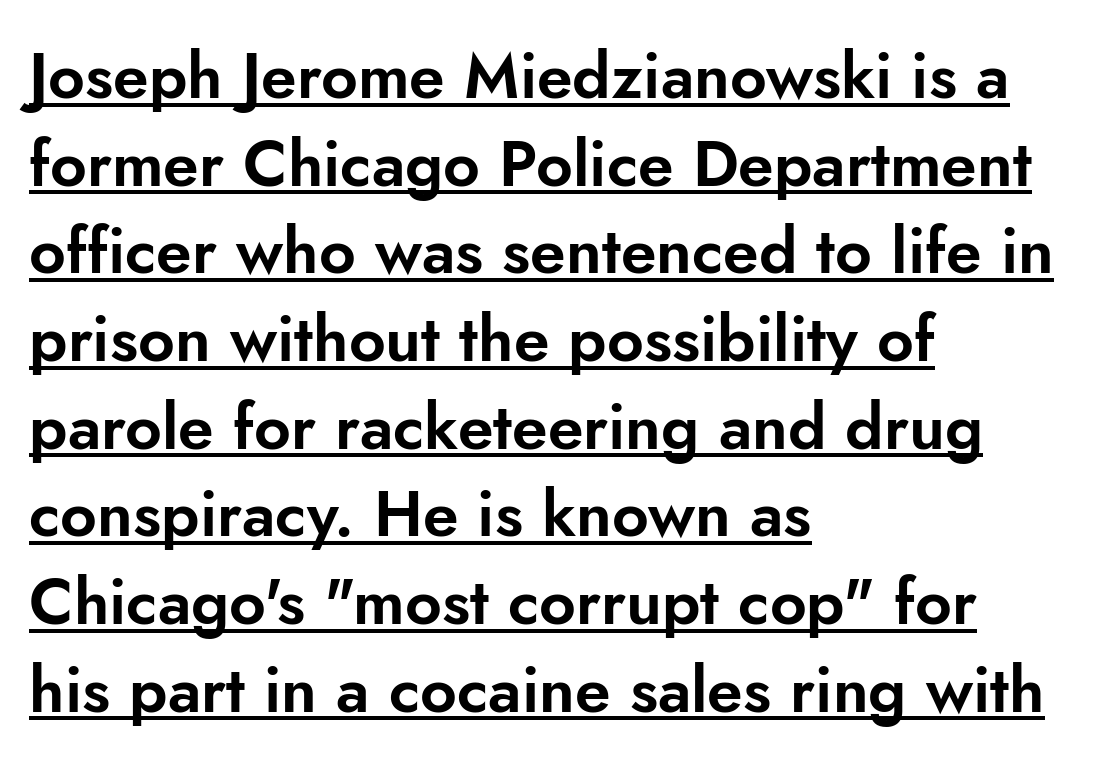
{"serif": "no", "italic": "no", "width": "normal", "stroke_contrast": "low", "x_height": "small", "monospaced": "no", "underline": "yes", "align": "left", "line_spacing": "normal", "line_spacing_ratio": 1.37, "letter_spacing": "normal", "letter_spacing_em": 0.0, "glyph_px": 64}
